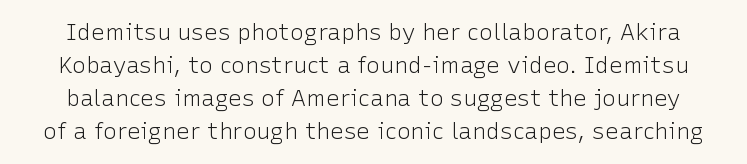
The image shows 23 px text type, upright; set normal line spacing (1.44x), normal letter spacing, not underlined.
